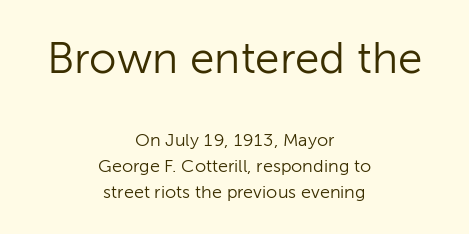
Q: Is the text bold? A: No.
Q: Is the text italic (slanted)? A: No, it is upright.
Q: Is the typeface a serif or a sans-serif typeface? A: Sans-serif.
Q: Is the text underlined? A: No.
Q: How is the paragraph aligned? A: Centered.
Q: Is the spacing between letters normal or unusually wide? A: Normal.
Q: Is the spacing between lines tight, normal or loose? A: Normal.
Q: Which block of text is set in a larger size, the first (top) or the second (bottom)? A: The first (top) one.
Q: Width (condensed, normal, or wide)? A: Normal.
Q: Stroke contrast? A: Low.
Q: x-height? A: Medium.
Q: Monospaced? A: No.
